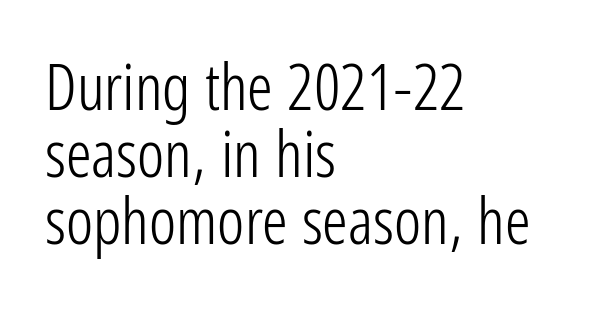
Q: Is the text bold? A: No.
Q: Is the text italic (slanted)? A: No, it is upright.
Q: Is the typeface a serif or a sans-serif typeface? A: Sans-serif.
Q: Is the text underlined? A: No.
Q: How is the paragraph aligned? A: Left-aligned.
Q: Is the spacing between letters normal or unusually wide? A: Normal.
Q: Is the spacing between lines tight, normal or loose? A: Tight.
Q: Width (condensed, normal, or wide)? A: Condensed.
Q: Stroke contrast? A: Low.
Q: x-height? A: Medium.
Q: Monospaced? A: No.
